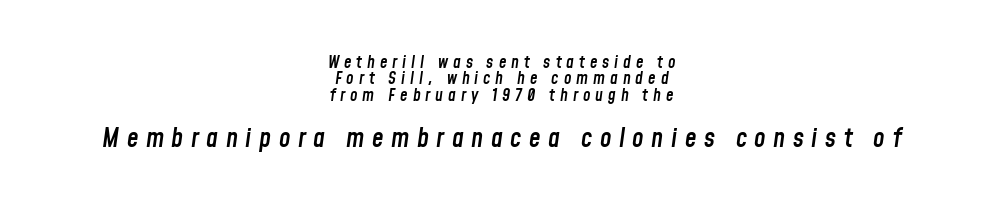
The gaps between neighbouring characters are conspicuously large. In terms of weight, the rendering is demibold, just under bold. The passage is arranged like a title page — every line centered. Quick note: italic. A typesetter would call this leading minimal, almost set solid.
